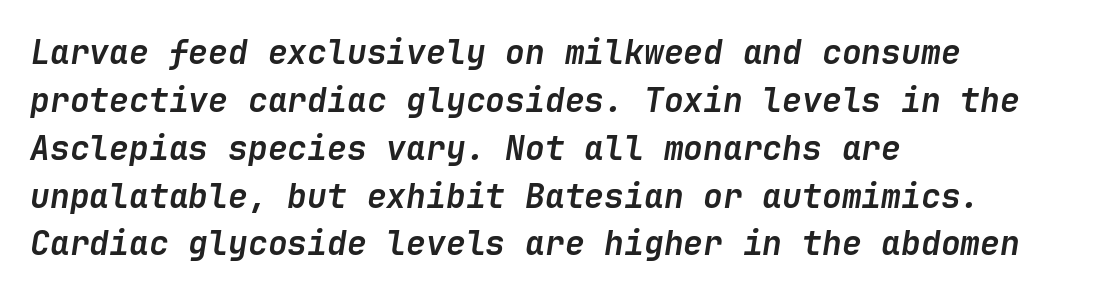
{"italic": "yes", "lean": "right", "slant_degrees": 9, "bold": "yes", "weight": "semibold", "width": "normal", "stroke_contrast": "low", "x_height": "medium", "underline": "no", "align": "left", "line_spacing": "normal", "line_spacing_ratio": 1.45, "letter_spacing": "normal", "letter_spacing_em": 0.0, "glyph_px": 33}
